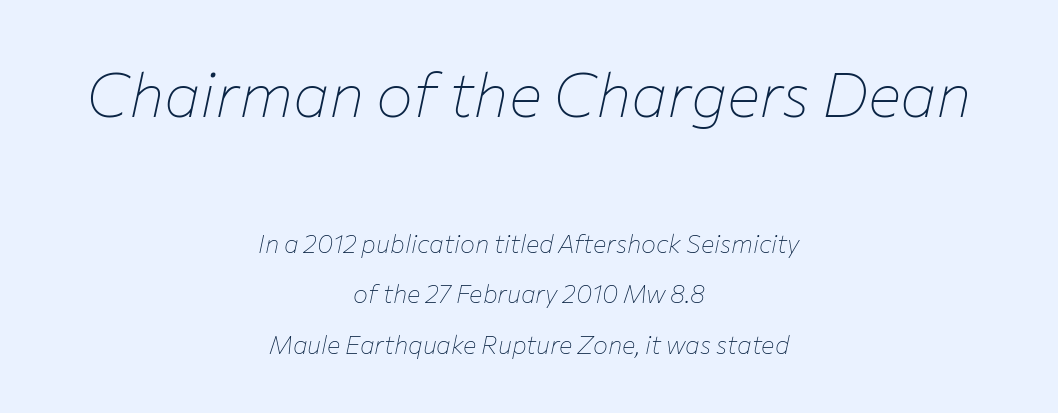
Each line is balanced around a shared central axis. Here the designer chose a conventional face with non-uniform glyph widths. Stems and bowls with no extra thickness — not bold. Characters follow at the spacing the type designer built in.
